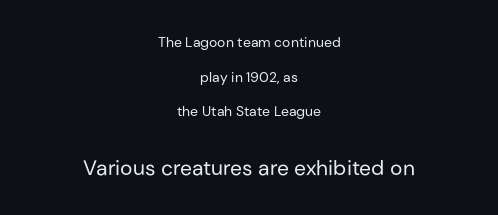
Q: Is the text bold? A: No.
Q: Is the text italic (slanted)? A: No, it is upright.
Q: Is the text underlined? A: No.
Q: How is the paragraph aligned? A: Centered.
Q: Is the spacing between letters normal or unusually wide? A: Normal.
Q: Is the spacing between lines tight, normal or loose? A: Loose.
Q: Which block of text is set in a larger size, the first (top) or the second (bottom)? A: The second (bottom) one.
